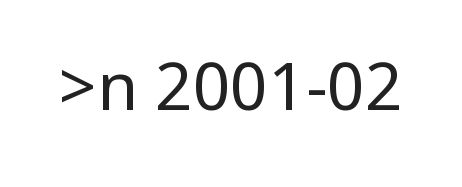
The image shows 66 px regular-weight, condensed sans-serif type, upright; set normal letter spacing, not underlined; low stroke contrast.
